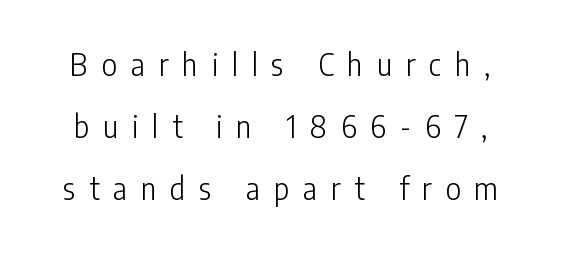
{"serif": "no", "italic": "no", "bold": "no", "weight": "light", "width": "condensed", "stroke_contrast": "low", "x_height": "medium", "monospaced": "no", "underline": "no", "line_spacing": "loose", "line_spacing_ratio": 2.07, "letter_spacing": "wide", "letter_spacing_em": 0.46, "glyph_px": 30}
